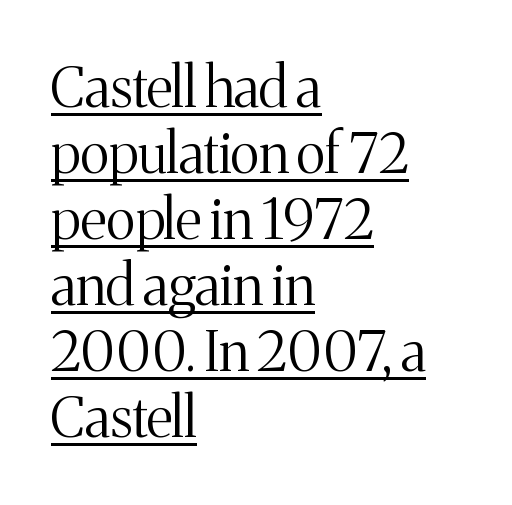
The image shows 56 px light serif type, upright; set left-aligned, line spacing 1.18x, normal letter spacing, underlined; medium stroke contrast and a medium x-height.
